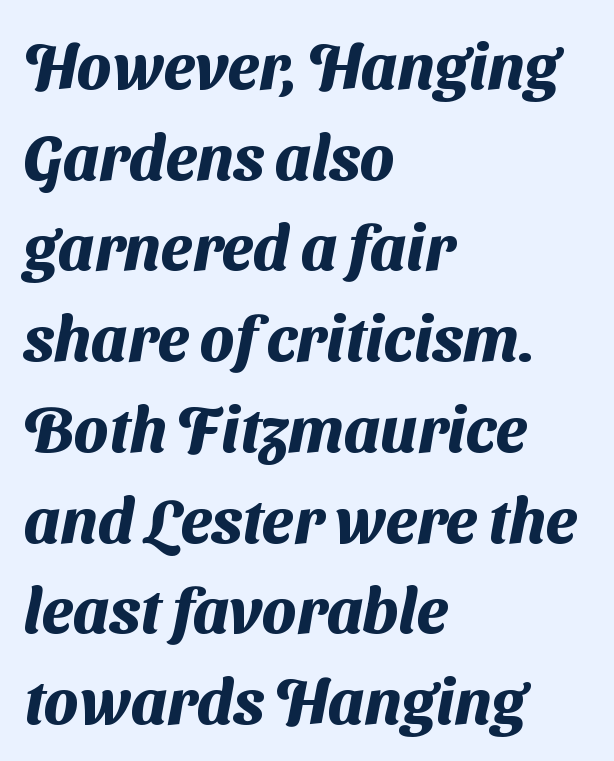
Is this a fixed-width face? No — the glyphs have proportional, varying widths. Tracking here is standard; glyphs follow each other at the usual distance. Evenly set lines give the paragraph a standard silhouette. The setting favours the left margin, as ordinary paragraphs usually do.
